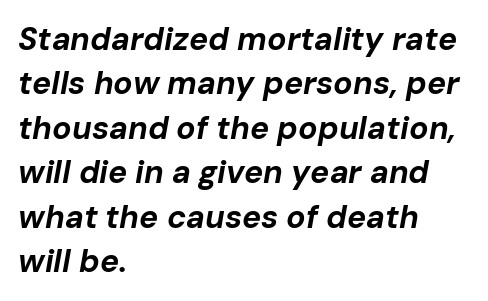
Alignment: flush left. Each word holds together tightly as a unit, with standard inter-letter gaps. Honestly, there is no underline to notice here at all. Looks like regular typesetting: each glyph gets only the width it needs. Rendered with sloped, italic letterforms. Typographic density is high because the face is bold.
